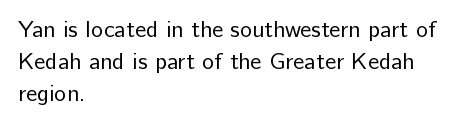
The image shows 23 px text type, upright; set left-aligned, normal line spacing (1.39x), normal letter spacing, not underlined.
